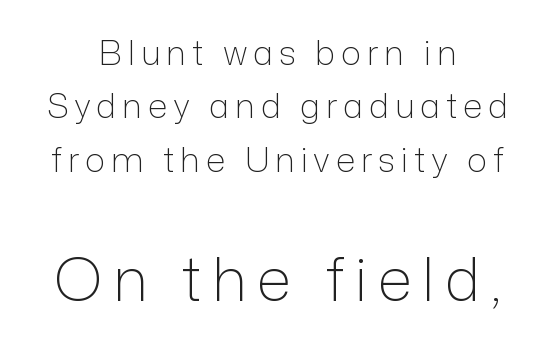
Q: Is the text bold? A: No.
Q: Is the text italic (slanted)? A: No, it is upright.
Q: Is the typeface a serif or a sans-serif typeface? A: Sans-serif.
Q: Is the text underlined? A: No.
Q: How is the paragraph aligned? A: Centered.
Q: Is the spacing between lines tight, normal or loose? A: Normal.
Q: Which block of text is set in a larger size, the first (top) or the second (bottom)? A: The second (bottom) one.
Q: Width (condensed, normal, or wide)? A: Normal.
Q: Stroke contrast? A: Low.
Q: x-height? A: Medium.
Q: Monospaced? A: No.
